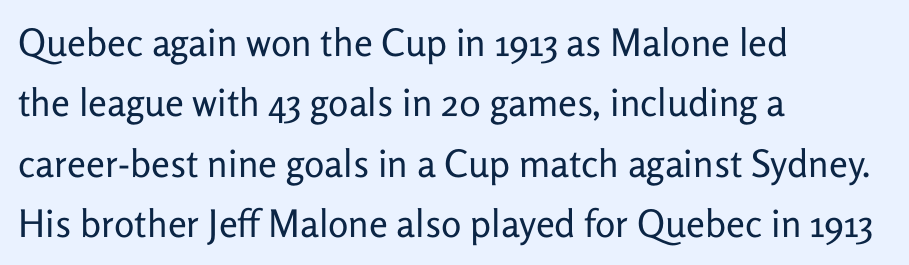
{"serif": "no", "italic": "no", "bold": "no", "weight": "regular", "width": "normal", "stroke_contrast": "low", "x_height": "medium", "monospaced": "no", "underline": "no", "align": "left", "line_spacing": "normal", "line_spacing_ratio": 1.59, "letter_spacing": "normal", "letter_spacing_em": 0.0, "glyph_px": 38}
